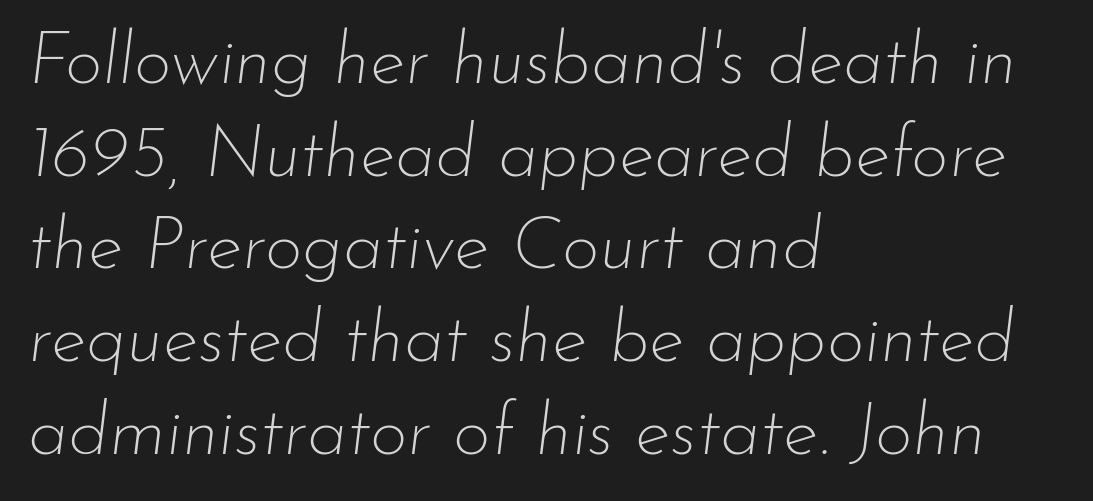
Q: Is the text bold? A: No.
Q: Is the text italic (slanted)? A: Yes, it leans right by about 7 degrees.
Q: Is the text underlined? A: No.
Q: How is the paragraph aligned? A: Left-aligned.
Q: Is the spacing between letters normal or unusually wide? A: Normal.
Q: Is the spacing between lines tight, normal or loose? A: Normal.
Q: Width (condensed, normal, or wide)? A: Normal.
Q: Stroke contrast? A: Low.
Q: x-height? A: Small.
Q: Monospaced? A: No.
